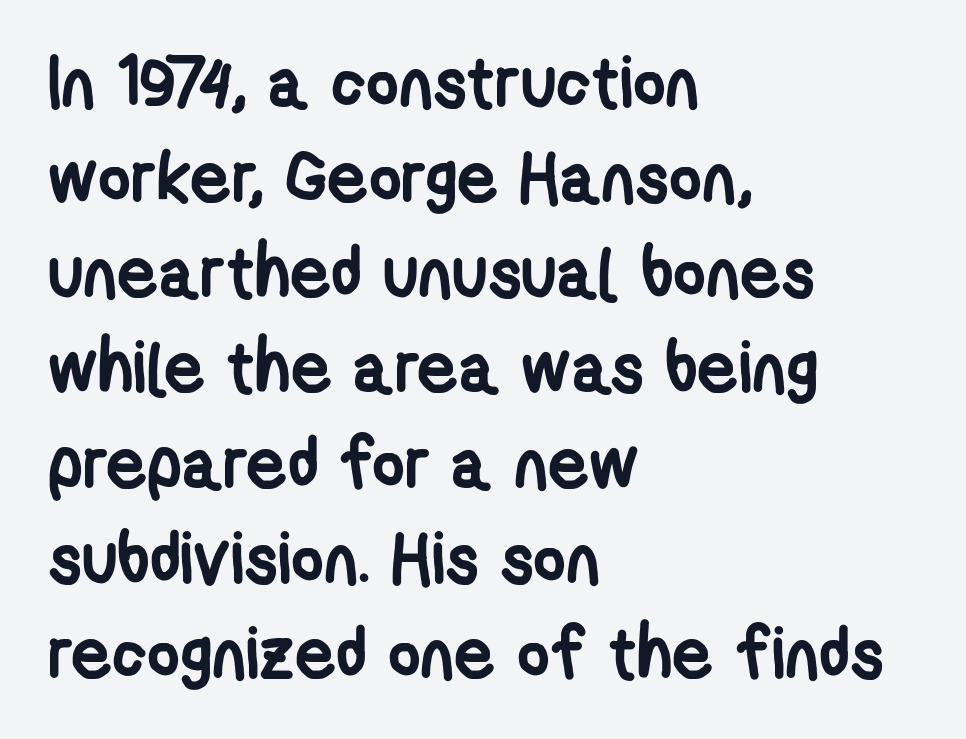
Students, observe: this is what conventionally led text looks like. Nothing unusual about the tracking: characters are spaced as the font intends. Visually the block forms a straight wall on the left and a jagged coastline on the right. Character widths vary here, with narrow letters taking less room than wide ones.
